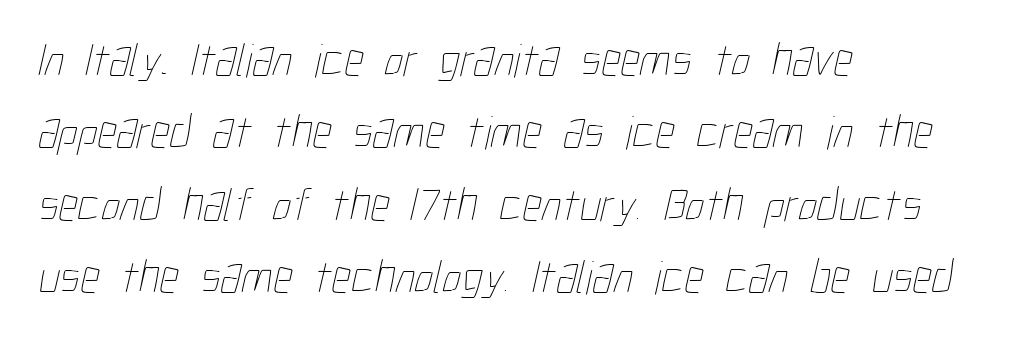
The image shows 48 px thin, condensed type; set left-aligned, normal line spacing (1.51x), normal letter spacing, not underlined; low stroke contrast and a medium x-height.
